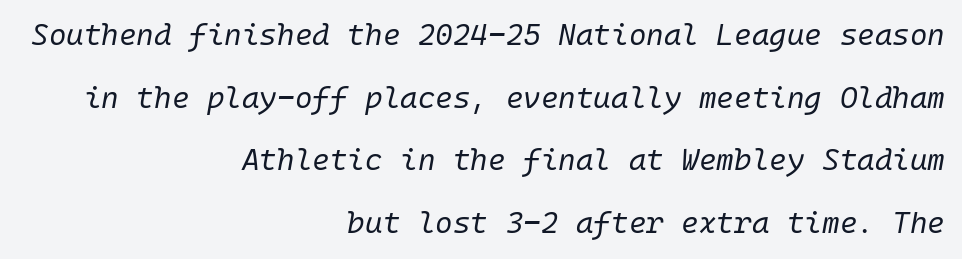
Q: Is the text bold? A: No.
Q: Is the text italic (slanted)? A: Yes, it leans right by about 10 degrees.
Q: Is the text underlined? A: No.
Q: How is the paragraph aligned? A: Right-aligned.
Q: Is the spacing between letters normal or unusually wide? A: Normal.
Q: Is the spacing between lines tight, normal or loose? A: Loose.
Q: Width (condensed, normal, or wide)? A: Normal.
Q: Stroke contrast? A: Low.
Q: x-height? A: Medium.
